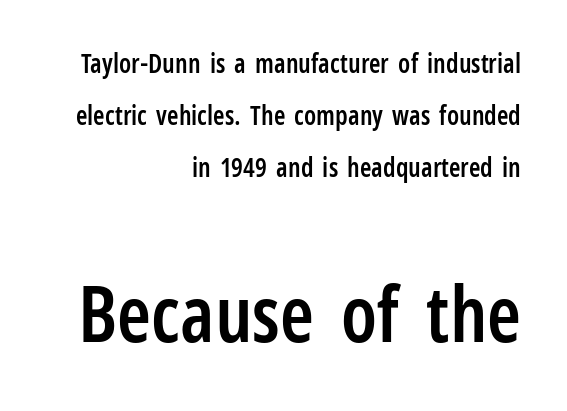
{"serif": "no", "italic": "no", "bold": "semi", "weight": "semibold", "width": "condensed", "stroke_contrast": "low", "x_height": "medium", "monospaced": "no", "underline": "no", "align": "right", "line_spacing": "loose", "line_spacing_ratio": 2.0, "letter_spacing": "normal", "letter_spacing_em": 0.0, "larger_block": "second", "size_ratio": 2.96, "glyph_px": 77}
